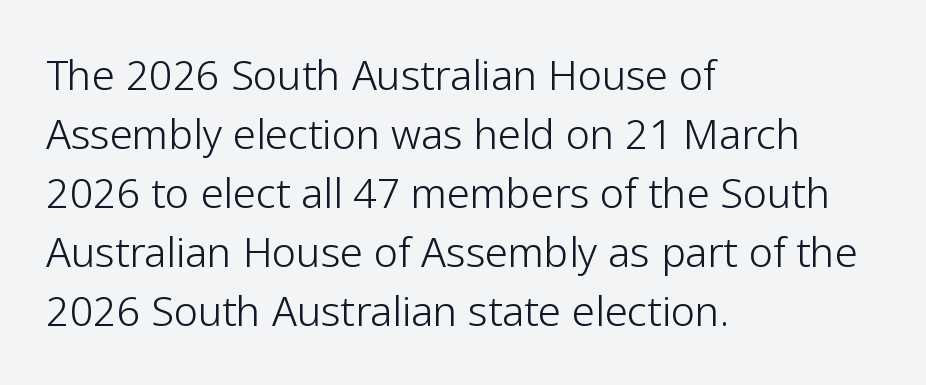
The image shows 41 px light sans-serif type, upright; set left-aligned, normal line spacing (1.44x), normal letter spacing, not underlined; low stroke contrast and a medium x-height.
